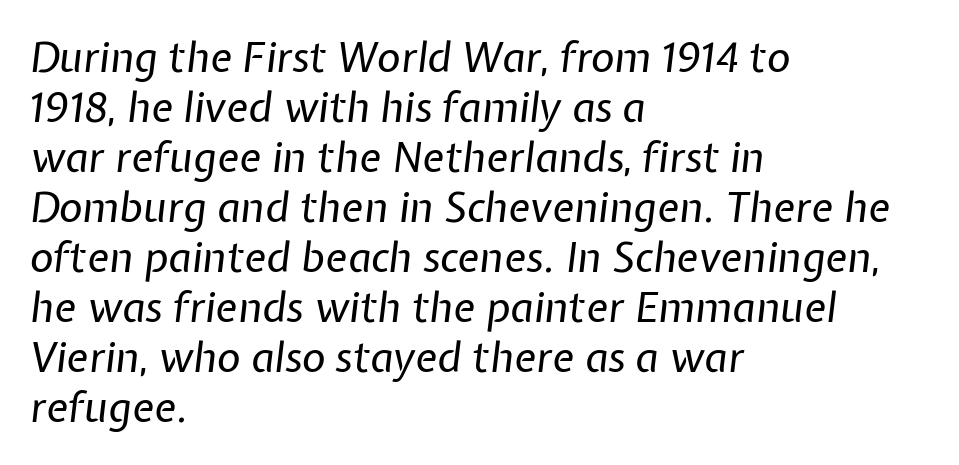
Q: Is the text bold? A: No.
Q: Is the text italic (slanted)? A: Yes, it leans right by about 7 degrees.
Q: Is the text underlined? A: No.
Q: How is the paragraph aligned? A: Left-aligned.
Q: Is the spacing between letters normal or unusually wide? A: Normal.
Q: Width (condensed, normal, or wide)? A: Normal.
Q: Stroke contrast? A: Low.
Q: x-height? A: Medium.
Q: Monospaced? A: No.
